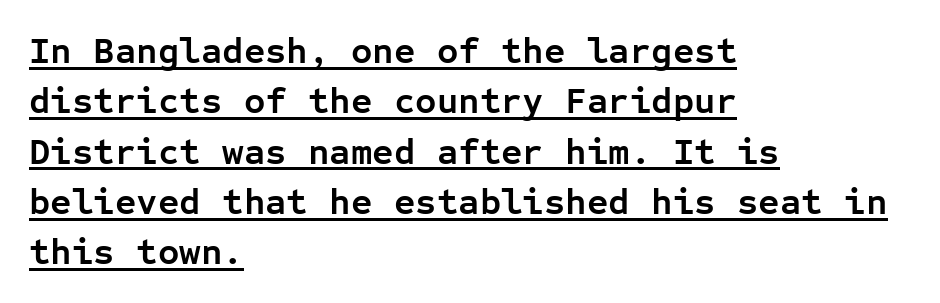
The image shows 37 px semibold sans-serif type, upright, monospaced; set left-aligned, normal line spacing (1.36x), normal letter spacing, underlined; low stroke contrast and a medium x-height.
